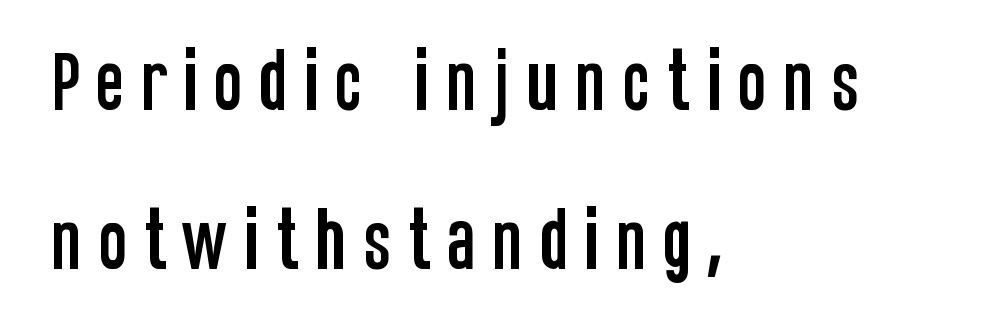
Q: Is the text italic (slanted)? A: No, it is upright.
Q: Is the typeface a serif or a sans-serif typeface? A: Sans-serif.
Q: Is the text underlined? A: No.
Q: How is the paragraph aligned? A: Left-aligned.
Q: Is the spacing between letters normal or unusually wide? A: Unusually wide.
Q: Is the spacing between lines tight, normal or loose? A: Loose.
Q: Width (condensed, normal, or wide)? A: Condensed.
Q: Stroke contrast? A: Low.
Q: x-height? A: Large.
Q: Monospaced? A: No.
